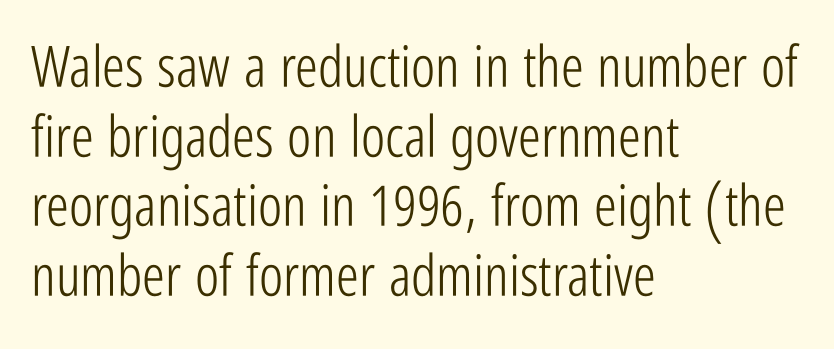
{"serif": "no", "italic": "no", "bold": "no", "weight": "light", "width": "condensed", "stroke_contrast": "low", "x_height": "medium", "monospaced": "no", "underline": "no", "align": "left", "line_spacing_ratio": 1.22, "letter_spacing": "normal", "letter_spacing_em": 0.0, "glyph_px": 57}
